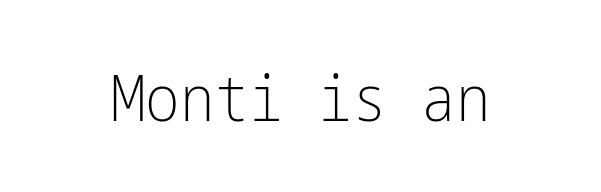
Q: Is the text bold? A: No.
Q: Is the text italic (slanted)? A: No, it is upright.
Q: Is the typeface a serif or a sans-serif typeface? A: Sans-serif.
Q: Is the text underlined? A: No.
Q: Is the spacing between letters normal or unusually wide? A: Normal.
Q: Width (condensed, normal, or wide)? A: Condensed.
Q: Stroke contrast? A: Low.
Q: x-height? A: Medium.
